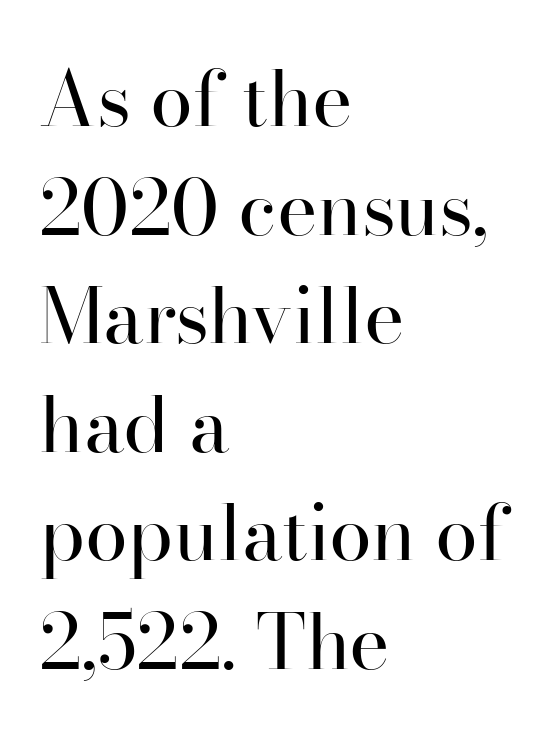
A student would call this left alignment; a typographer would say flush left, rag right. Quick note: interline space is typical. Stems here are at most as thick as an everyday book face. The letters advance in unequal steps, a hallmark of proportional type.
